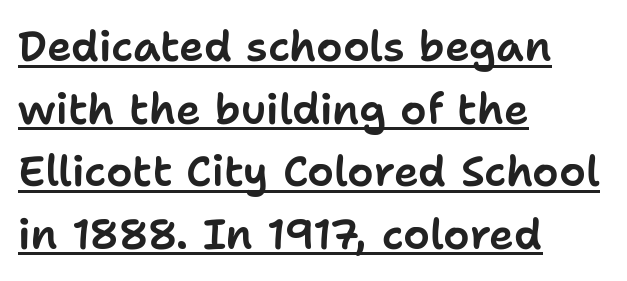
Q: Is the text italic (slanted)? A: No, it is upright.
Q: Is the typeface a serif or a sans-serif typeface? A: Sans-serif.
Q: Is the text underlined? A: Yes.
Q: How is the paragraph aligned? A: Left-aligned.
Q: Is the spacing between letters normal or unusually wide? A: Normal.
Q: Is the spacing between lines tight, normal or loose? A: Normal.
Q: Width (condensed, normal, or wide)? A: Normal.
Q: Stroke contrast? A: Low.
Q: x-height? A: Medium.
Q: Monospaced? A: No.
